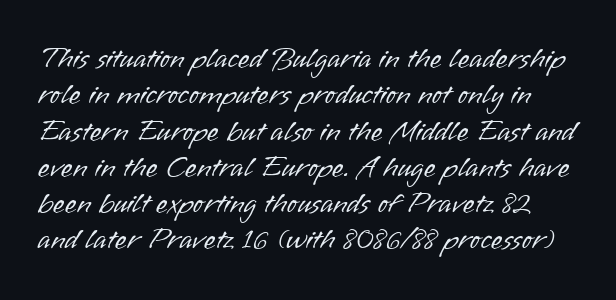
The strokes carry an ordinary text weight at most. This sample has the flowing, uneven cadence of proportional lettering. This rendering features lettering with no underline.
